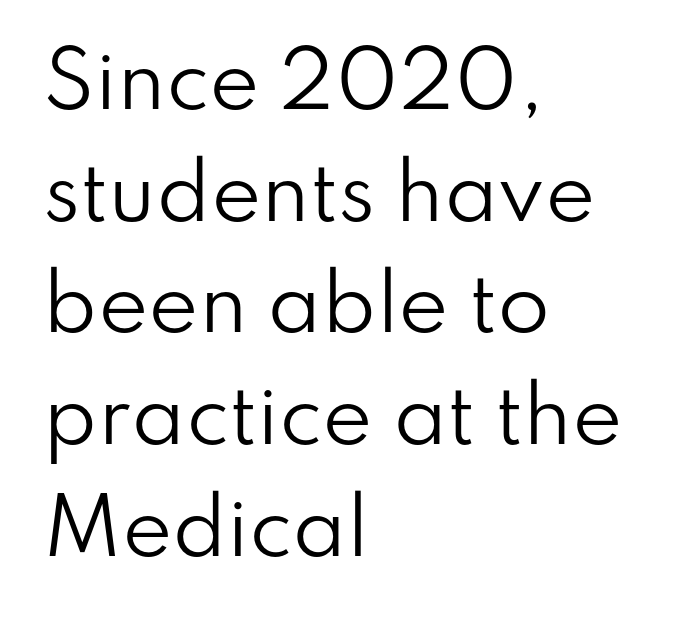
The strokes are not fattened; the text isn't bold. The face used here is proportionally spaced, like ordinary book or web type. Evenly set lines give the paragraph a standard silhouette. Standard letterfit; no display-style spreading of the glyphs. The text block is weighted toward the left margin, trailing off unevenly rightward.
